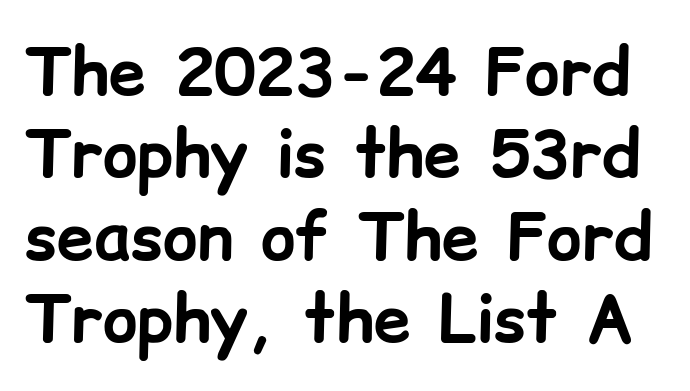
The image shows 66 px bold sans-serif type, upright; set normal line spacing (1.25x), normal letter spacing, not underlined; low stroke contrast and a medium x-height.
